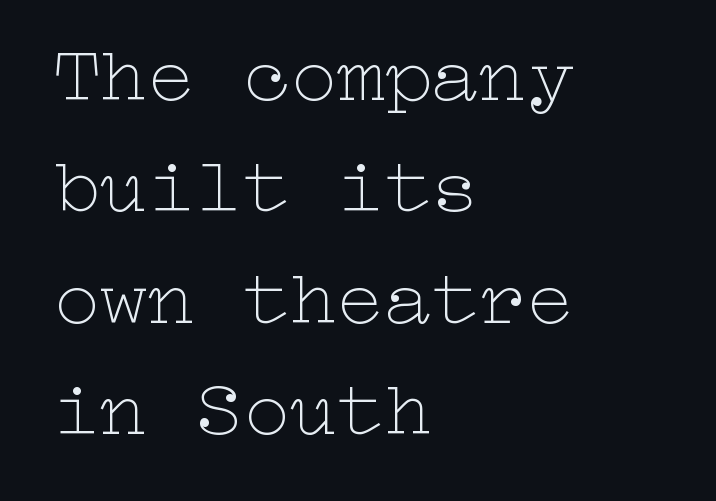
Q: Is the text bold? A: No.
Q: Is the text italic (slanted)? A: No, it is upright.
Q: Is the text underlined? A: No.
Q: How is the paragraph aligned? A: Left-aligned.
Q: Is the spacing between letters normal or unusually wide? A: Normal.
Q: Is the spacing between lines tight, normal or loose? A: Normal.
Q: Width (condensed, normal, or wide)? A: Wide.
Q: Stroke contrast? A: Low.
Q: x-height? A: Medium.
